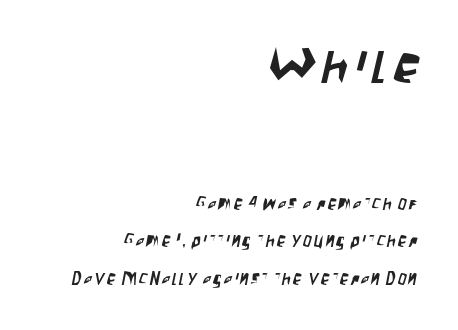
In terms of letterform style, serifs are entirely absent. The lines in this sample share a right terminus and differ only in where they begin. Letters rest on an invisible, unmarked baseline. Varying glyph widths throughout — classic text-font behaviour.
